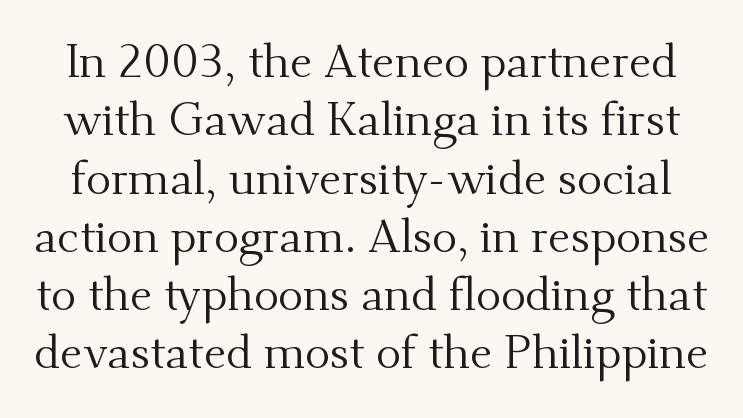
{"serif": "yes", "italic": "no", "bold": "no", "weight": "regular", "width": "normal", "stroke_contrast": "medium", "x_height": "small", "monospaced": "no", "underline": "no", "line_spacing_ratio": 1.24, "letter_spacing": "normal", "letter_spacing_em": 0.0, "glyph_px": 47}
